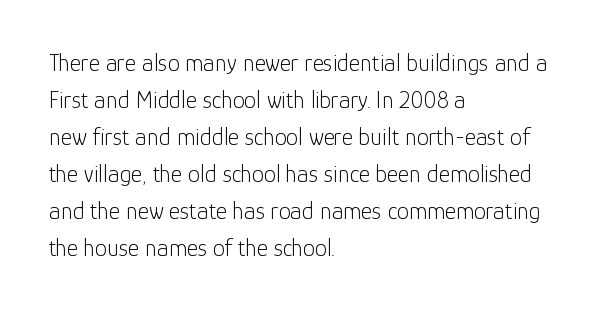
Vertical strokes here are truly vertical. Every row of glyphs begins at an identical x-position on the left. Between one letter and the next there's only the usual sliver of space. Only glyphs here, with clear space below each row.
